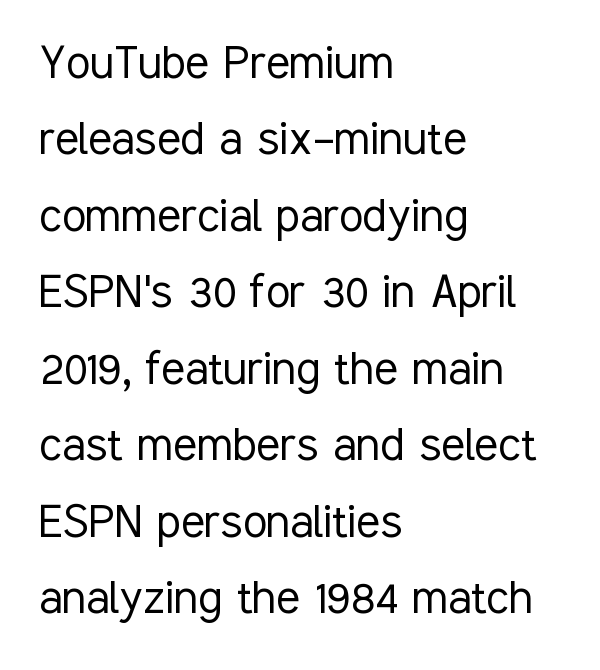
{"serif": "no", "italic": "no", "bold": "no", "weight": "light", "width": "condensed", "stroke_contrast": "low", "x_height": "medium", "monospaced": "no", "underline": "no", "align": "left", "line_spacing": "normal", "line_spacing_ratio": 1.39, "letter_spacing": "normal", "letter_spacing_em": 0.0, "glyph_px": 55}
